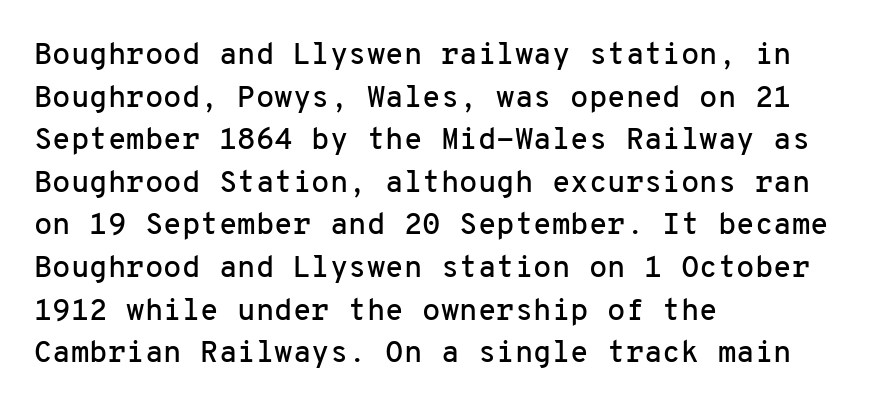
The image shows 30 px sans-serif type, upright, monospaced; set left-aligned, normal line spacing (1.42x), normal letter spacing, not underlined; low stroke contrast and a medium x-height.
